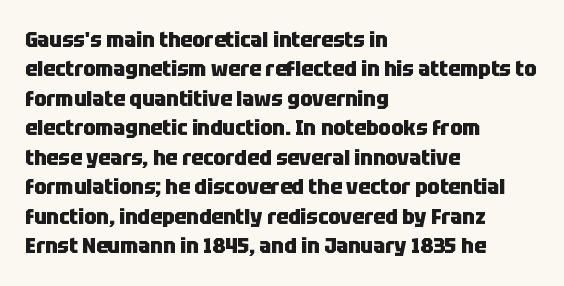
{"italic": "no", "bold": "yes", "underline": "no", "align": "left", "line_spacing": "normal", "line_spacing_ratio": 1.34, "letter_spacing": "normal", "letter_spacing_em": 0.0, "glyph_px": 22}
